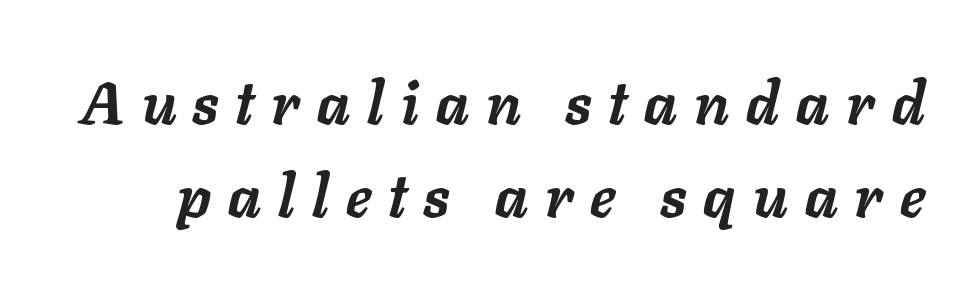
Q: Is the text bold? A: Yes.
Q: Is the text italic (slanted)? A: Yes, it leans right by about 11 degrees.
Q: Is the text underlined? A: No.
Q: Is the spacing between letters normal or unusually wide? A: Unusually wide.
Q: Is the spacing between lines tight, normal or loose? A: Normal.
Q: Width (condensed, normal, or wide)? A: Normal.
Q: Stroke contrast? A: Low.
Q: x-height? A: Medium.
Q: Monospaced? A: No.
